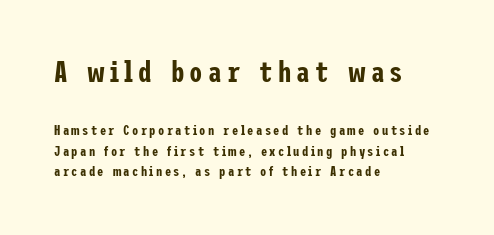
Grotesque or geometric, the face here clearly has no serifs. Top chunk: large. Bottom chunk: small. Alignment: flush left. Upright lettering throughout. The rendering uses a moderate line-height, typical for paragraphs.
